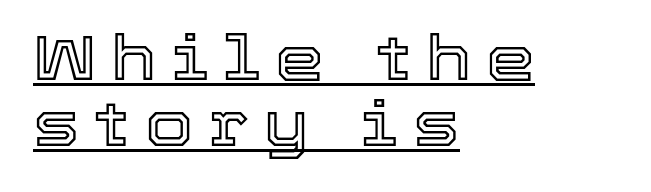
This rendering widens character spacing well past its baseline value. What's the leading like? Squeezed, with rows nearly overlapping. The letters advance in unequal steps, a hallmark of proportional type. Compared with a centered layout, this one pins lines to the left instead. Does a line run under the words? Yes, clearly. The typography opts for an upright posture over an oblique one.
